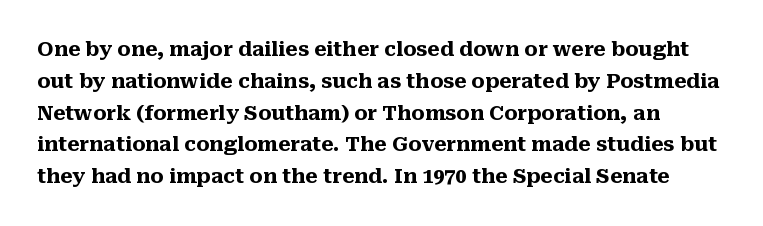
{"italic": "no", "bold": "yes", "underline": "no", "line_spacing": "normal", "line_spacing_ratio": 1.59, "letter_spacing": "normal", "letter_spacing_em": 0.0, "glyph_px": 20}
